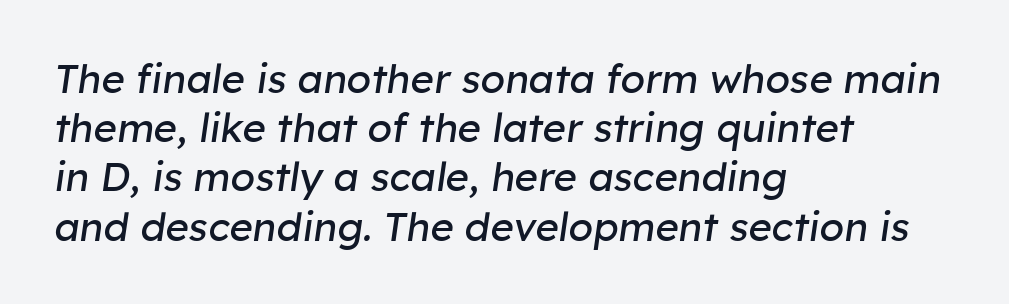
The image shows 40 px regular-weight type, italic (leaning right); set left-aligned, line spacing 1.23x, normal letter spacing, not underlined; low stroke contrast and a medium x-height.
